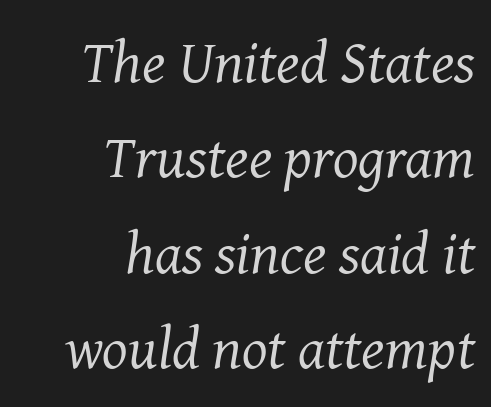
Q: Is the text bold? A: No.
Q: Is the text italic (slanted)? A: Yes, it leans right by about 8 degrees.
Q: Is the typeface a serif or a sans-serif typeface? A: Serif.
Q: Is the text underlined? A: No.
Q: How is the paragraph aligned? A: Right-aligned.
Q: Is the spacing between letters normal or unusually wide? A: Normal.
Q: Is the spacing between lines tight, normal or loose? A: Normal.
Q: Width (condensed, normal, or wide)? A: Normal.
Q: Stroke contrast? A: Medium.
Q: x-height? A: Medium.
Q: Monospaced? A: No.
